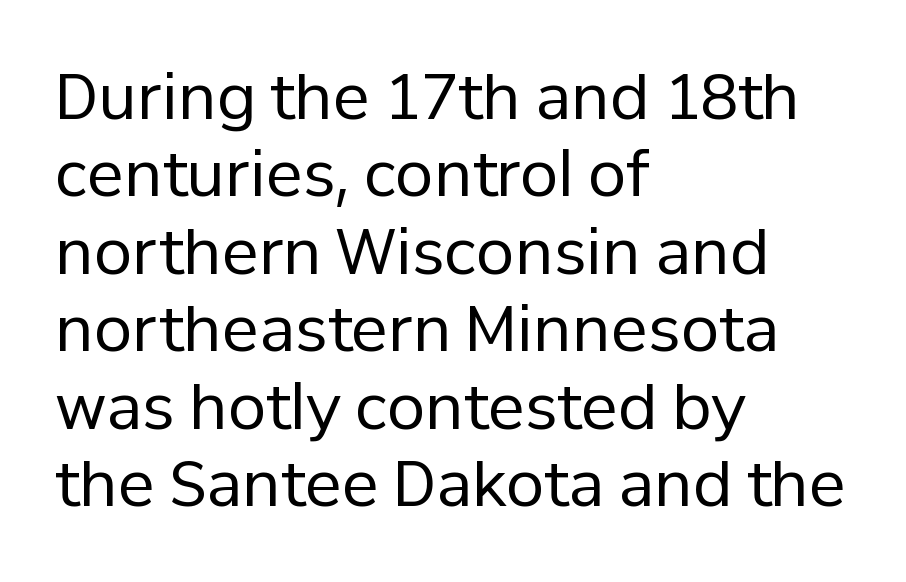
{"serif": "no", "italic": "no", "bold": "no", "weight": "regular", "width": "normal", "stroke_contrast": "low", "x_height": "medium", "monospaced": "no", "underline": "no", "align": "left", "line_spacing": "normal", "line_spacing_ratio": 1.25, "letter_spacing": "normal", "letter_spacing_em": 0.0, "glyph_px": 62}
